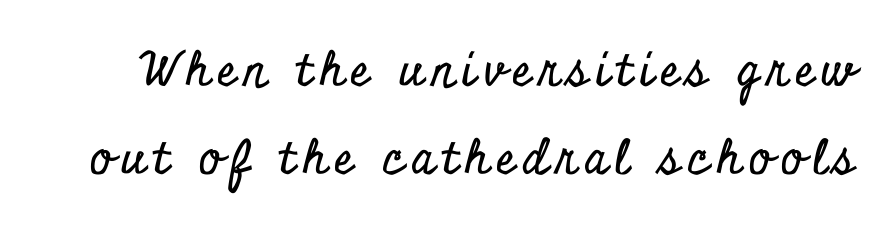
The image shows 47 px condensed serif type; set line spacing 1.88x, not underlined; low stroke contrast and a small x-height.
